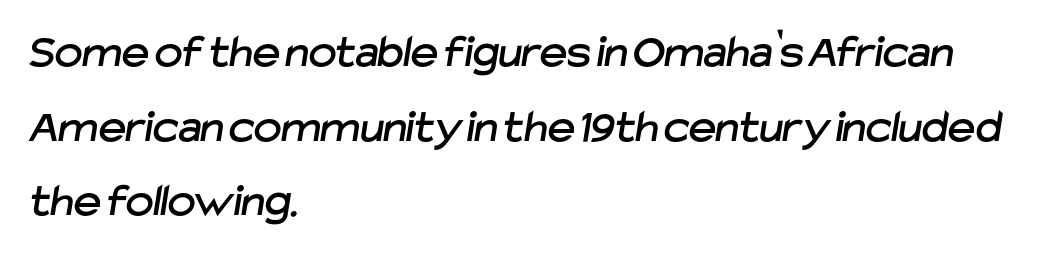
Which margin do the lines hug? The left one — the right edge is uneven. The letters advance in unequal steps, a hallmark of proportional type. Words appear dense and cohesive because spacing is normal. In terms of leading, this rendering sits right in the middle. A typesetter would label this face a sans. Descenders hang freely into open space.
